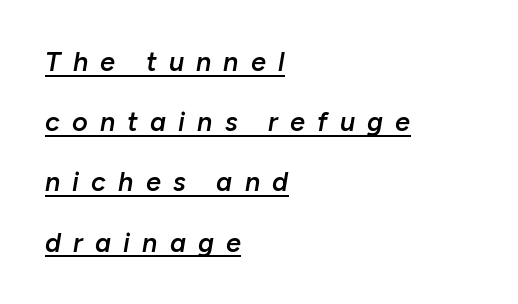
The image shows 27 px text type, italic (leaning right); set left-aligned, loose line spacing (2.23x), unusually wide letter spacing (+0.45 em), underlined.
